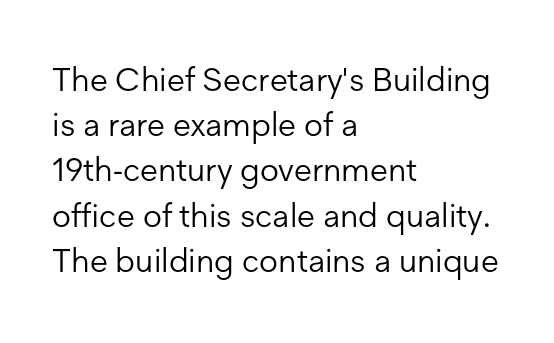
Underlining? Definitely not there. The lines sit at an ordinary, default distance from one another. Nope, not italic — everything's standing straight. The letters sit at their default tracking, neither squeezed nor spread.
